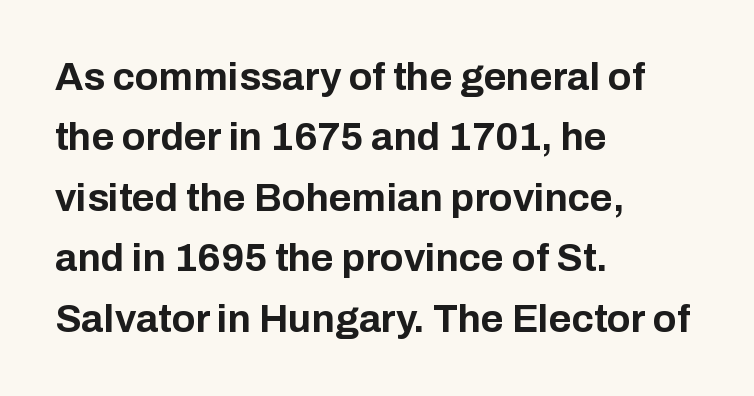
Weight check: bold — yes, fully. The passage shown is not underscored anywhere. Leading: standard. The typesetter chose a ragged-right arrangement here.
